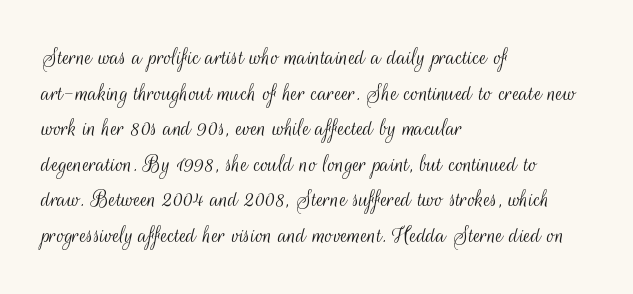
The line texture is even and compact thanks to regular tracking. Honestly, the row spacing looks completely unremarkable. Every row of glyphs begins at an identical x-position on the left. Stroke thickness stays within the range of a standard reading face or lighter. Unmarked baselines from the first word to the last.
